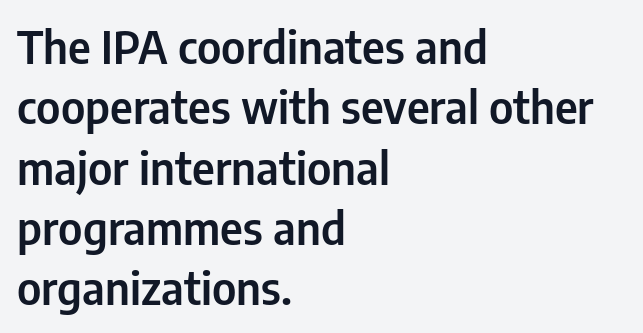
Q: Is the text italic (slanted)? A: No, it is upright.
Q: Is the typeface a serif or a sans-serif typeface? A: Sans-serif.
Q: Is the text underlined? A: No.
Q: How is the paragraph aligned? A: Left-aligned.
Q: Is the spacing between letters normal or unusually wide? A: Normal.
Q: Is the spacing between lines tight, normal or loose? A: Normal.
Q: Width (condensed, normal, or wide)? A: Condensed.
Q: Stroke contrast? A: Low.
Q: x-height? A: Medium.
Q: Monospaced? A: No.
